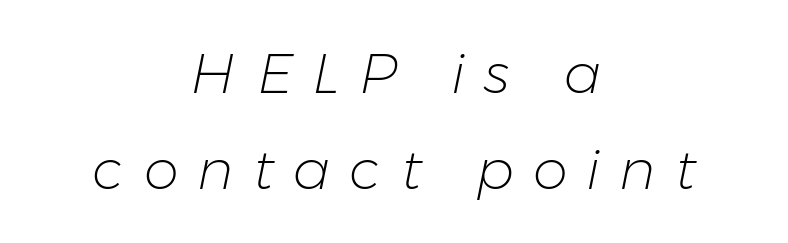
The image shows 56 px light type, italic (leaning right); set centered, line spacing 1.72x, unusually wide letter spacing (+0.34 em), not underlined; low stroke contrast and a medium x-height.
